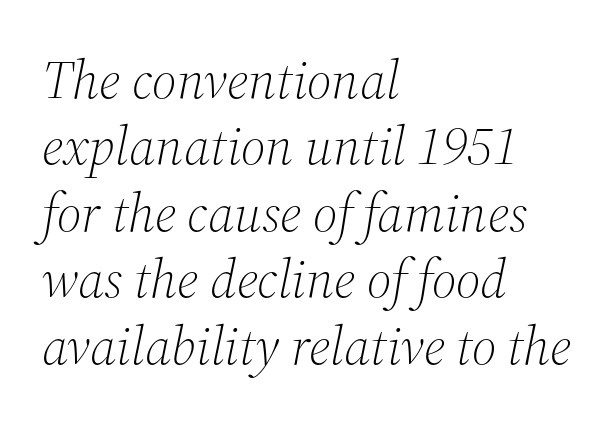
Q: Is the text bold? A: No.
Q: Is the text italic (slanted)? A: Yes, it leans right by about 12 degrees.
Q: Is the typeface a serif or a sans-serif typeface? A: Serif.
Q: Is the text underlined? A: No.
Q: How is the paragraph aligned? A: Left-aligned.
Q: Is the spacing between letters normal or unusually wide? A: Normal.
Q: Width (condensed, normal, or wide)? A: Normal.
Q: Stroke contrast? A: Medium.
Q: x-height? A: Medium.
Q: Monospaced? A: No.
